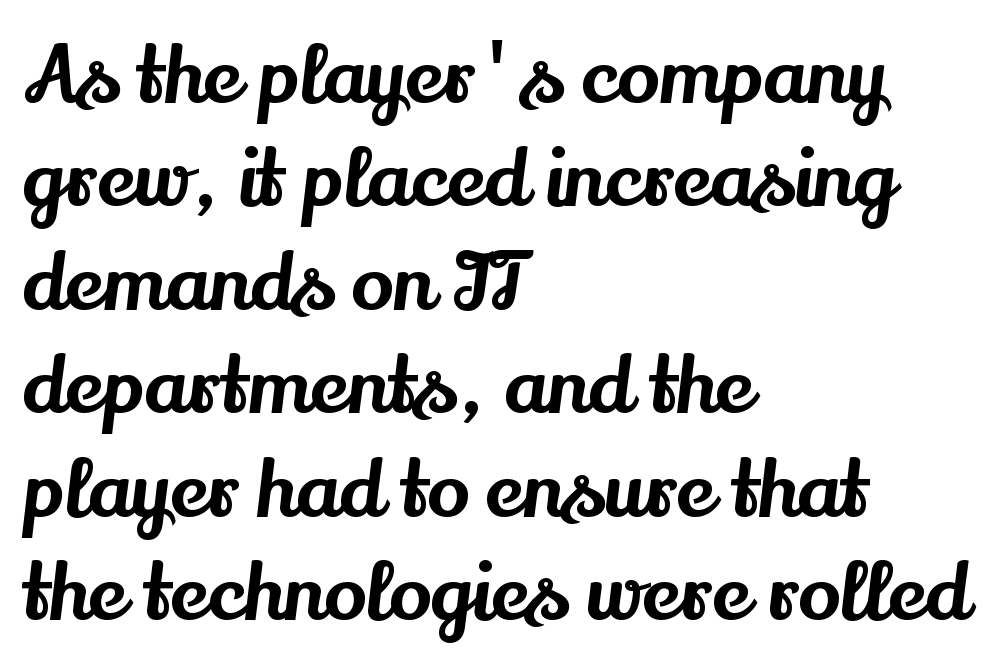
Q: Is the text italic (slanted)? A: Yes.
Q: Is the typeface a serif or a sans-serif typeface? A: Serif.
Q: Is the text underlined? A: No.
Q: How is the paragraph aligned? A: Left-aligned.
Q: Is the spacing between letters normal or unusually wide? A: Normal.
Q: Is the spacing between lines tight, normal or loose? A: Normal.
Q: Width (condensed, normal, or wide)? A: Normal.
Q: Stroke contrast? A: Medium.
Q: x-height? A: Small.
Q: Monospaced? A: No.
